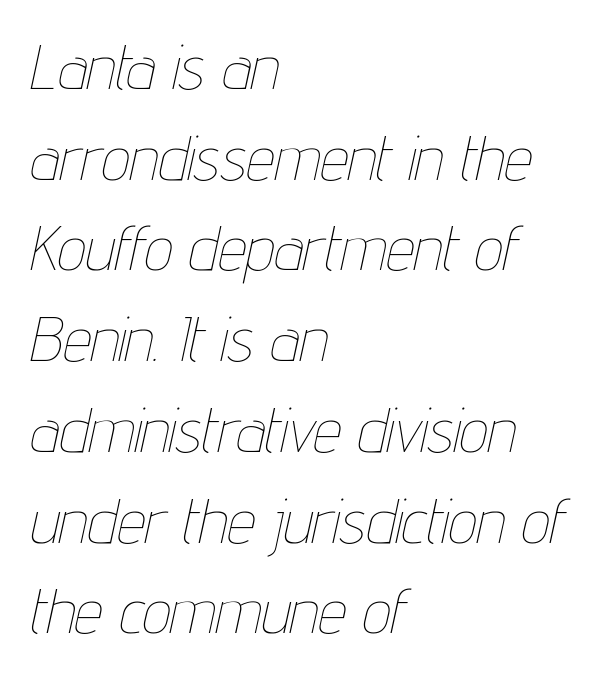
{"italic": "yes", "lean": "right", "slant_degrees": 12, "bold": "no", "weight": "thin", "width": "condensed", "stroke_contrast": "low", "x_height": "medium", "monospaced": "no", "underline": "no", "align": "left", "line_spacing": "normal", "line_spacing_ratio": 1.44, "letter_spacing": "normal", "letter_spacing_em": 0.0, "glyph_px": 63}
